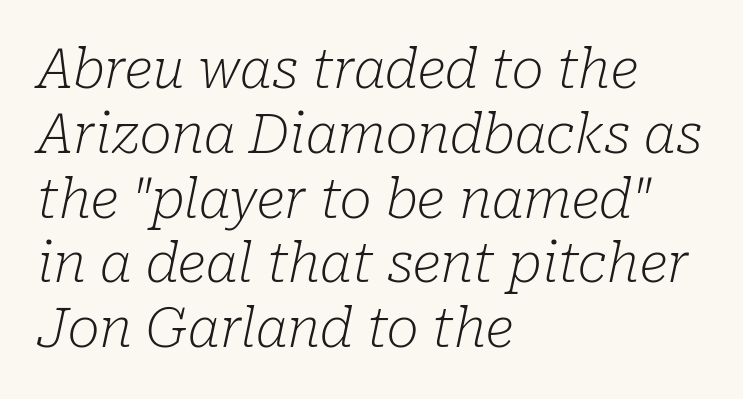
The image shows 54 px light serif type, italic (leaning right); set left-aligned, line spacing 1.2x, normal letter spacing, not underlined; low stroke contrast and a medium x-height.
